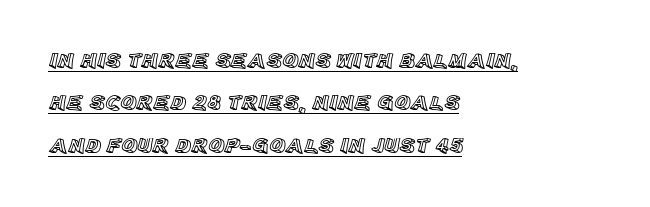
Q: Is the text italic (slanted)? A: Yes.
Q: Is the text underlined? A: Yes.
Q: How is the paragraph aligned? A: Left-aligned.
Q: Is the spacing between letters normal or unusually wide? A: Normal.
Q: Is the spacing between lines tight, normal or loose? A: Loose.
